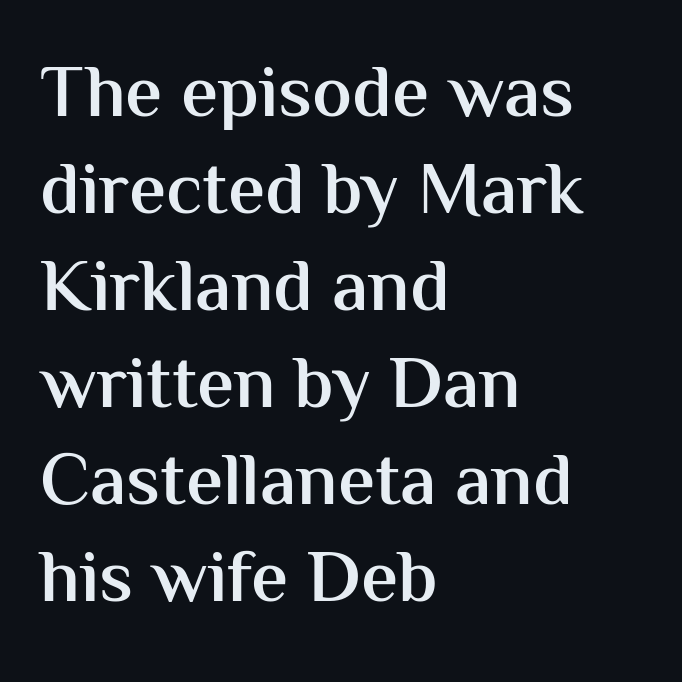
The typography opts for an upright posture over an oblique one. Varying glyph widths throughout — classic text-font behaviour. If you drew a ruler down the left edge, every line would touch it. Descenders hang freely into open space. The passage shown stacks its lines at a standard gap. Students, note that the glyphs here touch the page at normal intervals.
